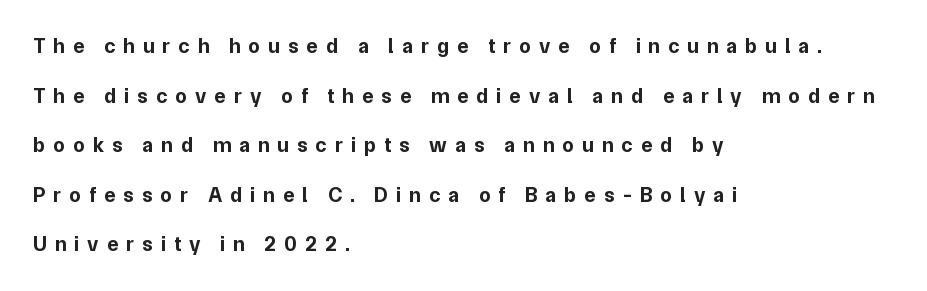
Q: Is the text bold? A: Yes.
Q: Is the text italic (slanted)? A: No, it is upright.
Q: Is the text underlined? A: No.
Q: How is the paragraph aligned? A: Left-aligned.
Q: Is the spacing between letters normal or unusually wide? A: Unusually wide.
Q: Is the spacing between lines tight, normal or loose? A: Loose.
